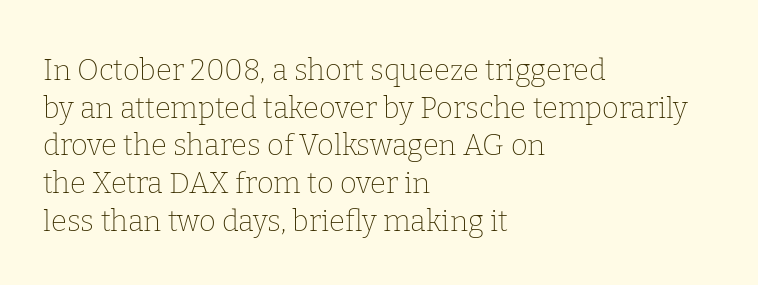
Q: Is the text bold? A: No.
Q: Is the text italic (slanted)? A: No, it is upright.
Q: Is the typeface a serif or a sans-serif typeface? A: Serif.
Q: Is the text underlined? A: No.
Q: How is the paragraph aligned? A: Left-aligned.
Q: Is the spacing between letters normal or unusually wide? A: Normal.
Q: Is the spacing between lines tight, normal or loose? A: Normal.
Q: Width (condensed, normal, or wide)? A: Normal.
Q: Stroke contrast? A: Low.
Q: x-height? A: Medium.
Q: Monospaced? A: No.
